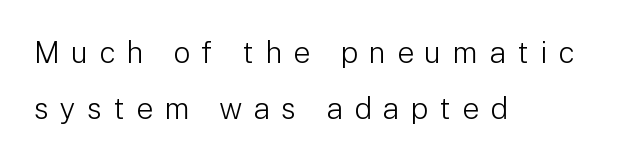
The image shows 30 px light sans-serif type, upright; set left-aligned, line spacing 1.86x, unusually wide letter spacing (+0.37 em), not underlined; low stroke contrast and a medium x-height.
